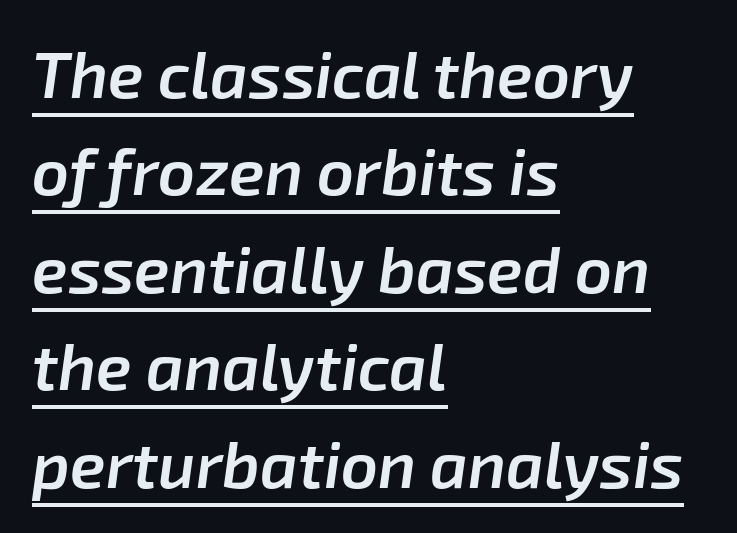
The image shows 65 px semibold type, italic (leaning right); set left-aligned, normal line spacing (1.5x), normal letter spacing, underlined; low stroke contrast and a medium x-height.
